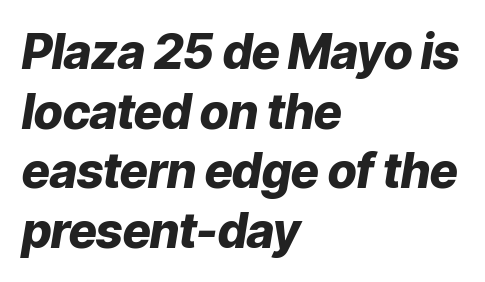
Q: Is the text bold? A: Yes.
Q: Is the text italic (slanted)? A: Yes, it leans right by about 9 degrees.
Q: Is the text underlined? A: No.
Q: How is the paragraph aligned? A: Left-aligned.
Q: Is the spacing between letters normal or unusually wide? A: Normal.
Q: Width (condensed, normal, or wide)? A: Normal.
Q: Stroke contrast? A: Low.
Q: x-height? A: Medium.
Q: Monospaced? A: No.
